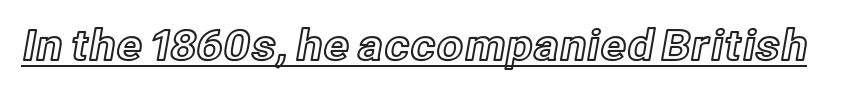
Q: Is the text italic (slanted)? A: Yes.
Q: Is the text underlined? A: Yes.
Q: Is the spacing between letters normal or unusually wide? A: Normal.
Q: Width (condensed, normal, or wide)? A: Normal.
Q: x-height? A: Medium.
Q: Monospaced? A: No.
